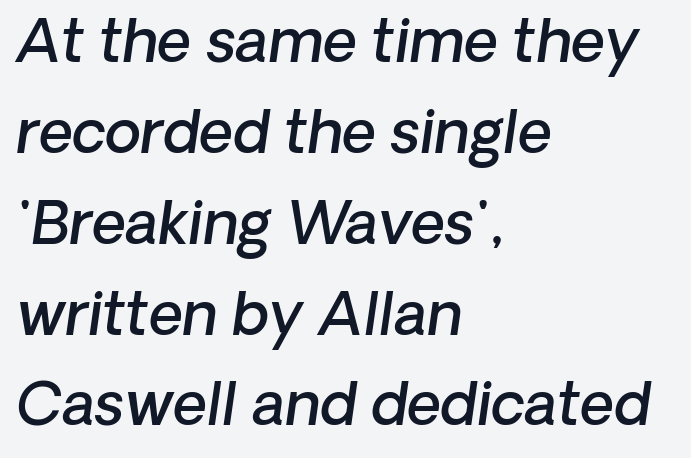
Q: Is the text bold? A: Semi-bold.
Q: Is the typeface a serif or a sans-serif typeface? A: Sans-serif.
Q: Is the text underlined? A: No.
Q: How is the paragraph aligned? A: Left-aligned.
Q: Is the spacing between letters normal or unusually wide? A: Normal.
Q: Is the spacing between lines tight, normal or loose? A: Normal.
Q: Width (condensed, normal, or wide)? A: Normal.
Q: Stroke contrast? A: Low.
Q: x-height? A: Medium.
Q: Monospaced? A: No.
